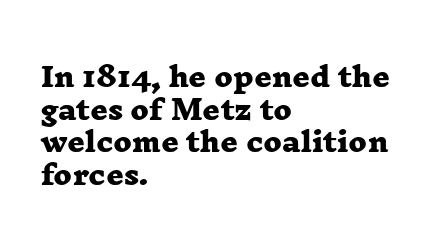
{"bold": "yes", "underline": "no", "align": "left", "line_spacing_ratio": 1.21, "letter_spacing": "normal", "letter_spacing_em": 0.0, "glyph_px": 27}
